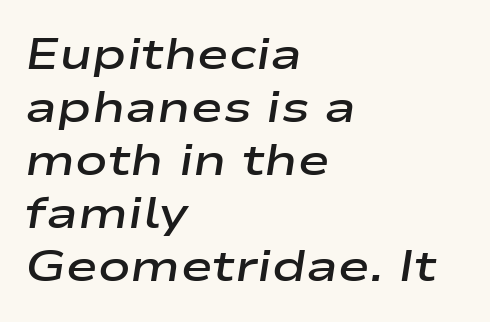
{"italic": "yes", "lean": "right", "slant_degrees": 9, "bold": "semi", "weight": "semibold", "width": "wide", "stroke_contrast": "low", "x_height": "medium", "monospaced": "no", "underline": "no", "align": "left", "line_spacing_ratio": 1.23, "letter_spacing": "normal", "letter_spacing_em": 0.0, "glyph_px": 43}
